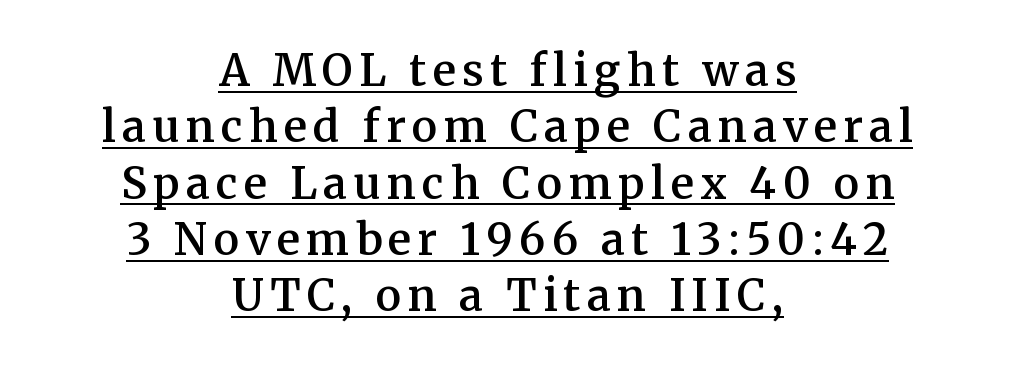
Q: Is the text bold? A: Semi-bold.
Q: Is the text italic (slanted)? A: No, it is upright.
Q: Is the typeface a serif or a sans-serif typeface? A: Serif.
Q: Is the text underlined? A: Yes.
Q: How is the paragraph aligned? A: Centered.
Q: Is the spacing between lines tight, normal or loose? A: Normal.
Q: Width (condensed, normal, or wide)? A: Normal.
Q: Stroke contrast? A: Medium.
Q: x-height? A: Medium.
Q: Monospaced? A: No.
